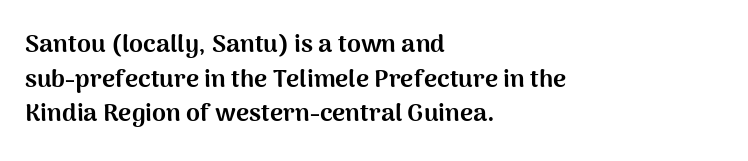
{"italic": "no", "bold": "yes", "underline": "no", "align": "left", "line_spacing": "normal", "line_spacing_ratio": 1.39, "letter_spacing": "normal", "letter_spacing_em": 0.0, "glyph_px": 25}
